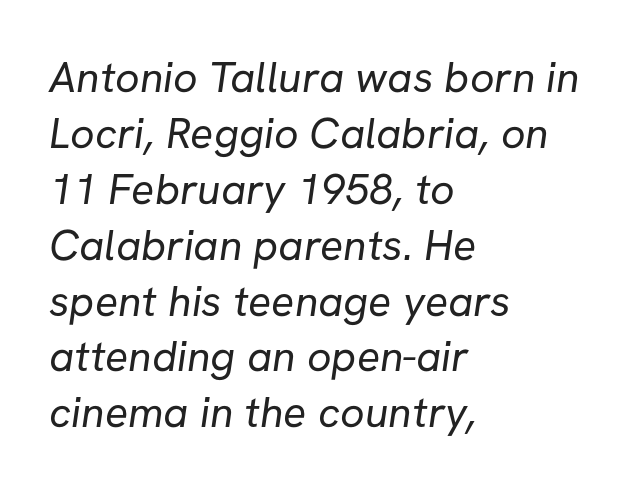
The image shows 43 px regular-weight sans-serif type; set left-aligned, normal line spacing (1.3x), normal letter spacing, not underlined; low stroke contrast and a medium x-height.
